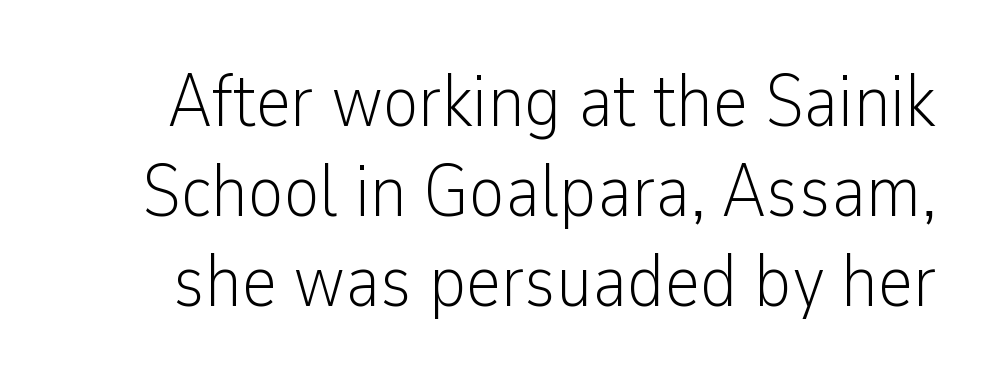
{"serif": "no", "italic": "no", "bold": "no", "weight": "light", "width": "condensed", "stroke_contrast": "low", "x_height": "medium", "monospaced": "no", "underline": "no", "line_spacing_ratio": 1.2, "letter_spacing": "normal", "letter_spacing_em": 0.0, "glyph_px": 75}
